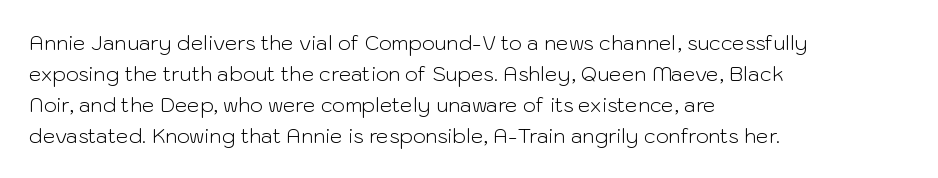
The face looks like a standard text weight, possibly lighter. The type is set solid horizontally, with unmodified tracking. The lettering stays uniformly vertical, giving the passage a roman look. Leading: standard. Casual observation: everything's shoved over to the left.
